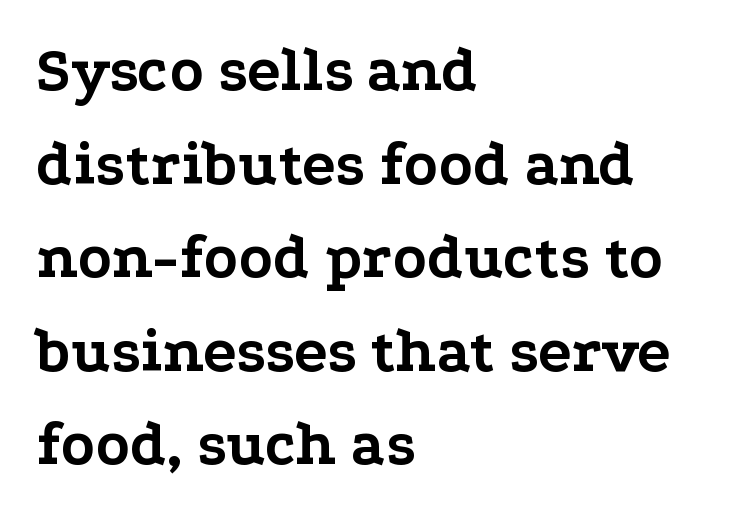
{"serif": "yes", "italic": "no", "bold": "yes", "weight": "bold", "width": "wide", "stroke_contrast": "low", "x_height": "medium", "monospaced": "no", "underline": "no", "align": "left", "line_spacing": "normal", "line_spacing_ratio": 1.51, "letter_spacing": "normal", "letter_spacing_em": 0.0, "glyph_px": 62}
